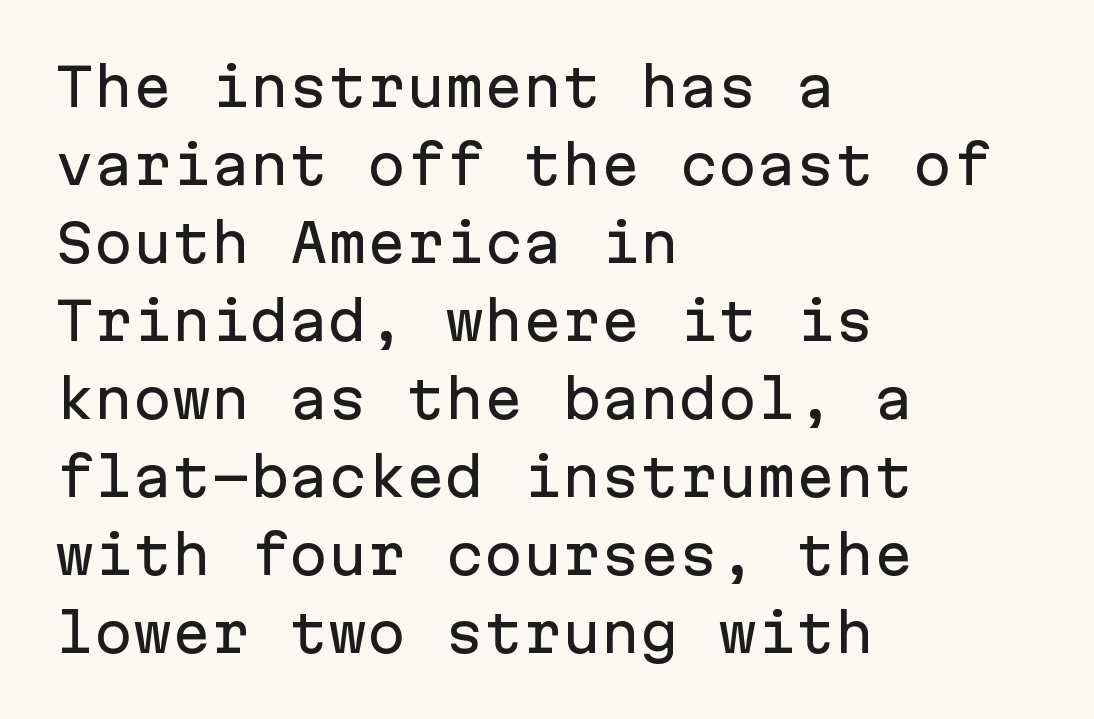
The passage shown is typeset with a sans-serif family. Check the space under the baseline: it is left empty. Do the characters align in a grid? Yes, the font is monospaced. The specimen reads as upright at a glance. Reading down the column, the eye jumps a familiar distance to each next line. The passage shown has conventional tracking throughout.
